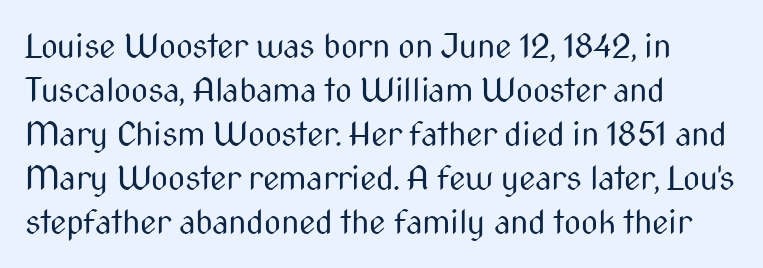
Q: Is the text bold? A: No.
Q: Is the text italic (slanted)? A: No, it is upright.
Q: Is the typeface a serif or a sans-serif typeface? A: Sans-serif.
Q: Is the text underlined? A: No.
Q: How is the paragraph aligned? A: Left-aligned.
Q: Is the spacing between letters normal or unusually wide? A: Normal.
Q: Is the spacing between lines tight, normal or loose? A: Normal.
Q: Width (condensed, normal, or wide)? A: Condensed.
Q: Stroke contrast? A: Medium.
Q: x-height? A: Medium.
Q: Monospaced? A: No.
